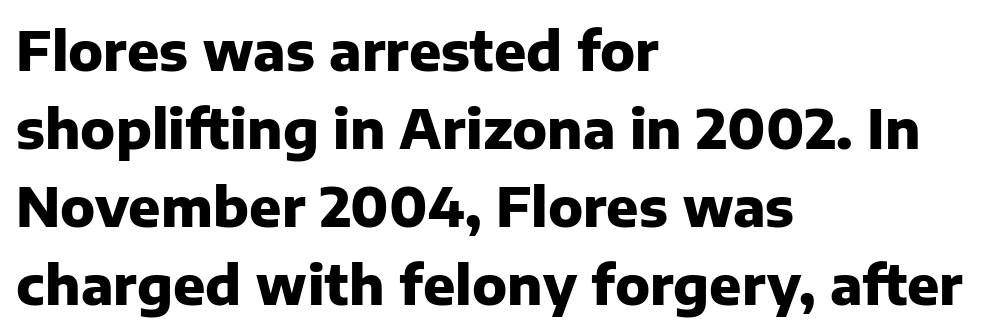
Q: Is the text bold? A: Yes.
Q: Is the text italic (slanted)? A: No, it is upright.
Q: Is the typeface a serif or a sans-serif typeface? A: Sans-serif.
Q: Is the text underlined? A: No.
Q: How is the paragraph aligned? A: Left-aligned.
Q: Is the spacing between letters normal or unusually wide? A: Normal.
Q: Is the spacing between lines tight, normal or loose? A: Normal.
Q: Width (condensed, normal, or wide)? A: Normal.
Q: Stroke contrast? A: Low.
Q: x-height? A: Medium.
Q: Monospaced? A: No.
